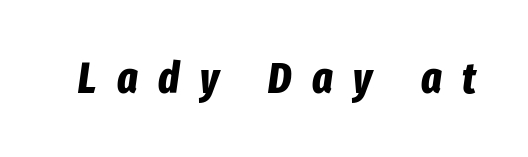
{"italic": "yes", "lean": "right", "slant_degrees": 8, "bold": "yes", "weight": "bold", "width": "condensed", "stroke_contrast": "low", "x_height": "medium", "monospaced": "no", "underline": "no", "letter_spacing": "wide", "letter_spacing_em": 0.48, "glyph_px": 43}
